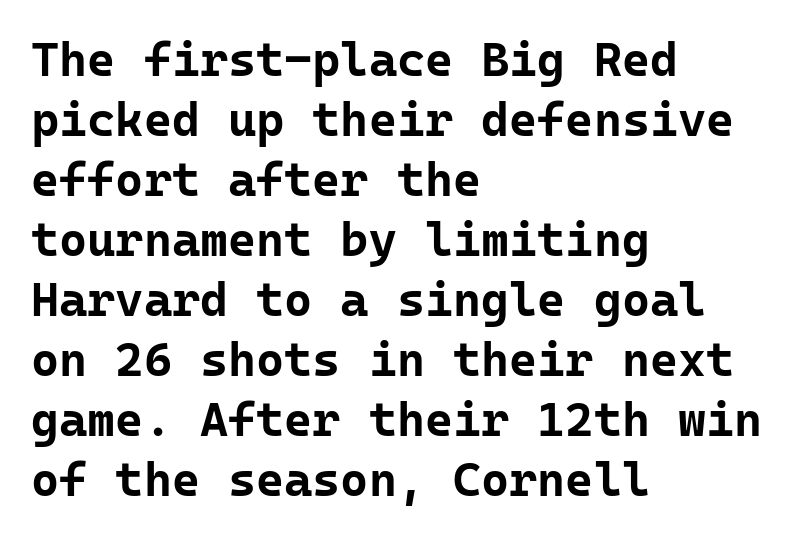
The image shows 48 px bold sans-serif type, upright, monospaced; set left-aligned, normal line spacing (1.25x), normal letter spacing, not underlined; low stroke contrast and a medium x-height.
